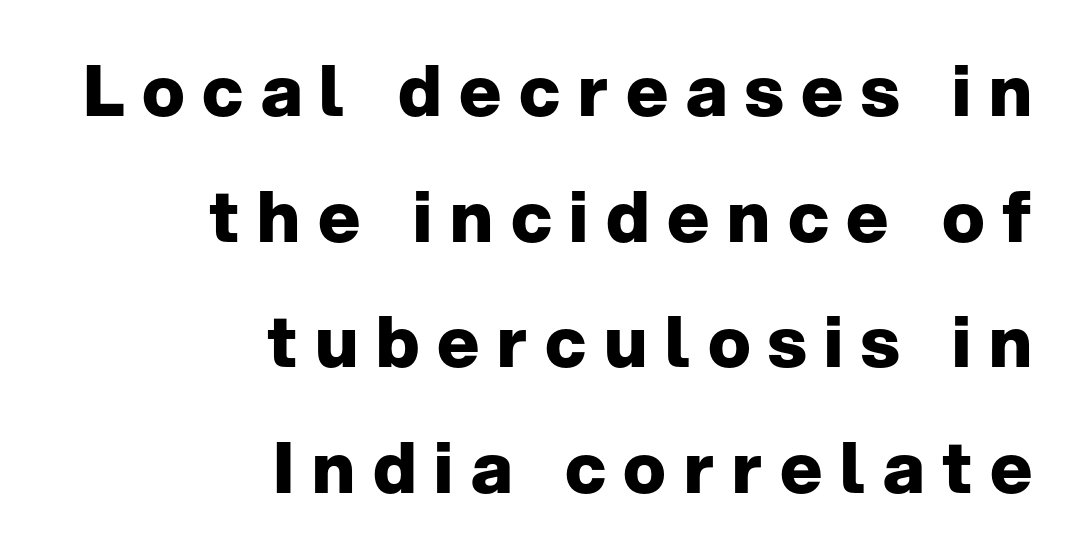
The image shows 71 px heavy sans-serif type, upright; set right-aligned, line spacing 1.77x, unusually wide letter spacing (+0.25 em), not underlined; low stroke contrast and a medium x-height.
